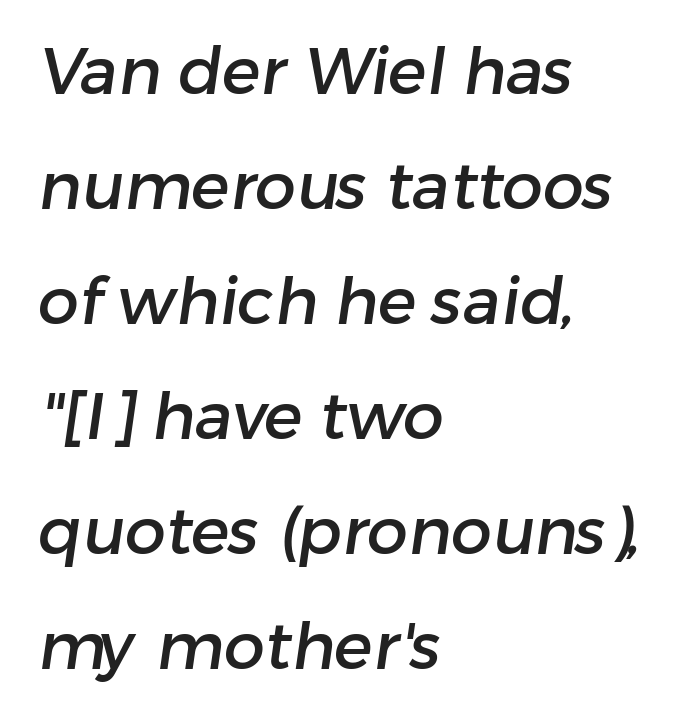
{"serif": "no", "width": "normal", "stroke_contrast": "low", "x_height": "medium", "monospaced": "no", "underline": "no", "align": "left", "line_spacing_ratio": 1.77, "letter_spacing": "normal", "letter_spacing_em": 0.0, "glyph_px": 65}
